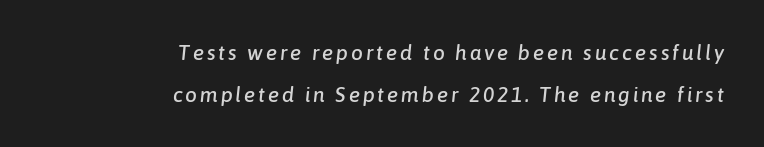
The text carries the slant typical of an italic or oblique font. Beneath every word, the page is bare. The lines in this sample share a right terminus and differ only in where they begin. What's the leading like? Stretched, with rows far apart.
